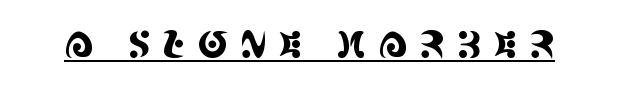
Q: Is the text italic (slanted)? A: No, it is upright.
Q: Is the typeface a serif or a sans-serif typeface? A: Serif.
Q: Is the text underlined? A: Yes.
Q: Is the spacing between letters normal or unusually wide? A: Unusually wide.
Q: Width (condensed, normal, or wide)? A: Condensed.
Q: x-height? A: Large.
Q: Monospaced? A: No.
